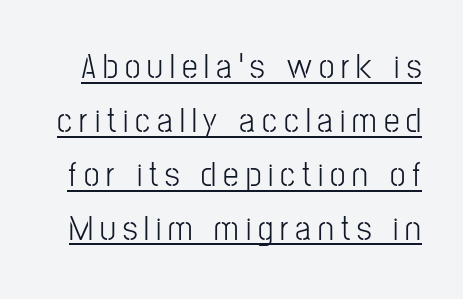
{"serif": "no", "italic": "no", "bold": "no", "weight": "light", "width": "condensed", "stroke_contrast": "low", "x_height": "medium", "monospaced": "no", "underline": "yes", "line_spacing": "normal", "line_spacing_ratio": 1.54, "letter_spacing": "wide", "letter_spacing_em": 0.2, "glyph_px": 35}
